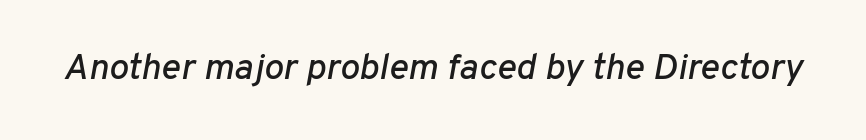
The image shows 37 px text type, italic (leaning right); set normal letter spacing, not underlined; low stroke contrast and a medium x-height.
